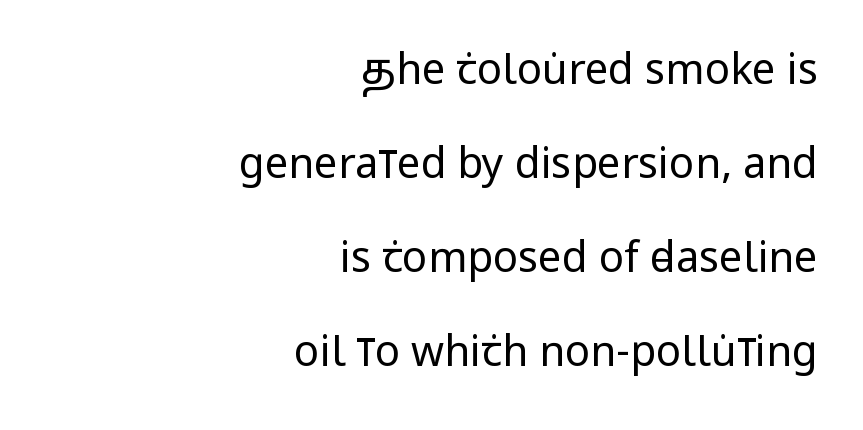
Q: Is the text bold? A: No.
Q: Is the text italic (slanted)? A: No, it is upright.
Q: Is the typeface a serif or a sans-serif typeface? A: Sans-serif.
Q: Is the text underlined? A: No.
Q: How is the paragraph aligned? A: Right-aligned.
Q: Is the spacing between letters normal or unusually wide? A: Normal.
Q: Is the spacing between lines tight, normal or loose? A: Loose.
Q: Width (condensed, normal, or wide)? A: Condensed.
Q: Stroke contrast? A: Low.
Q: x-height? A: Large.
Q: Monospaced? A: No.
